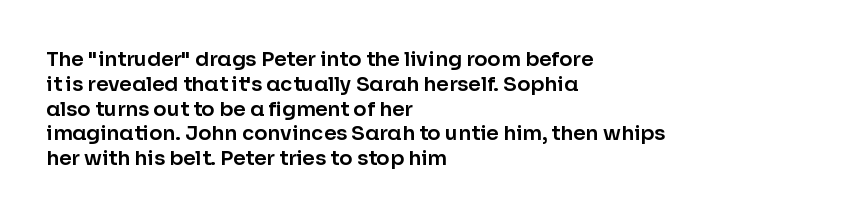
{"italic": "no", "underline": "no", "align": "left", "line_spacing_ratio": 1.24, "letter_spacing": "normal", "letter_spacing_em": 0.0, "glyph_px": 20}
